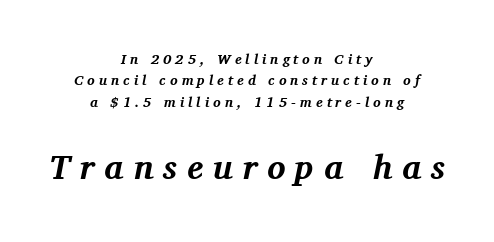
Think of a printed novel: that variable character pitch is what you see here. Notice how descenders clear the ascenders below comfortably — that's standard leading. The rendering inserts visible extra space after every character. Centered paragraph, ragged on both sides. Typographic density is high because the face is bold. The more generous point size was reserved for the lower chunk.
